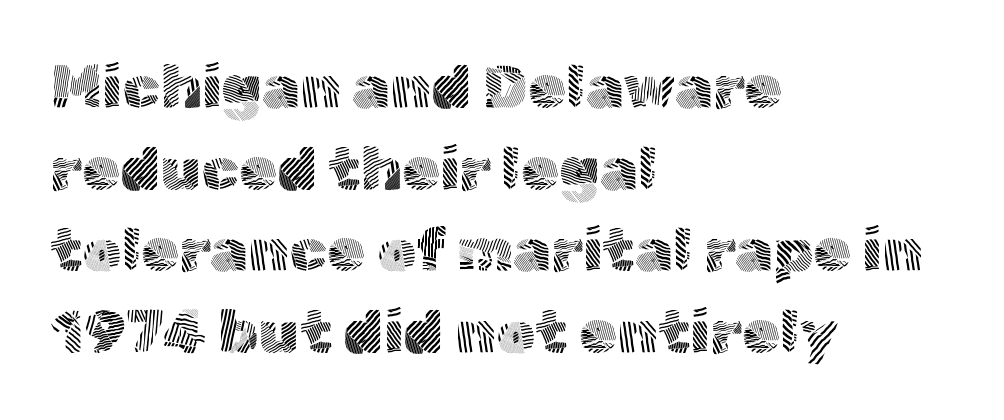
{"serif": "no", "italic": "no", "bold": "no", "weight": "light", "width": "normal", "x_height": "medium", "monospaced": "no", "underline": "no", "align": "left", "line_spacing": "normal", "line_spacing_ratio": 1.34, "letter_spacing": "normal", "letter_spacing_em": 0.0, "glyph_px": 61}
